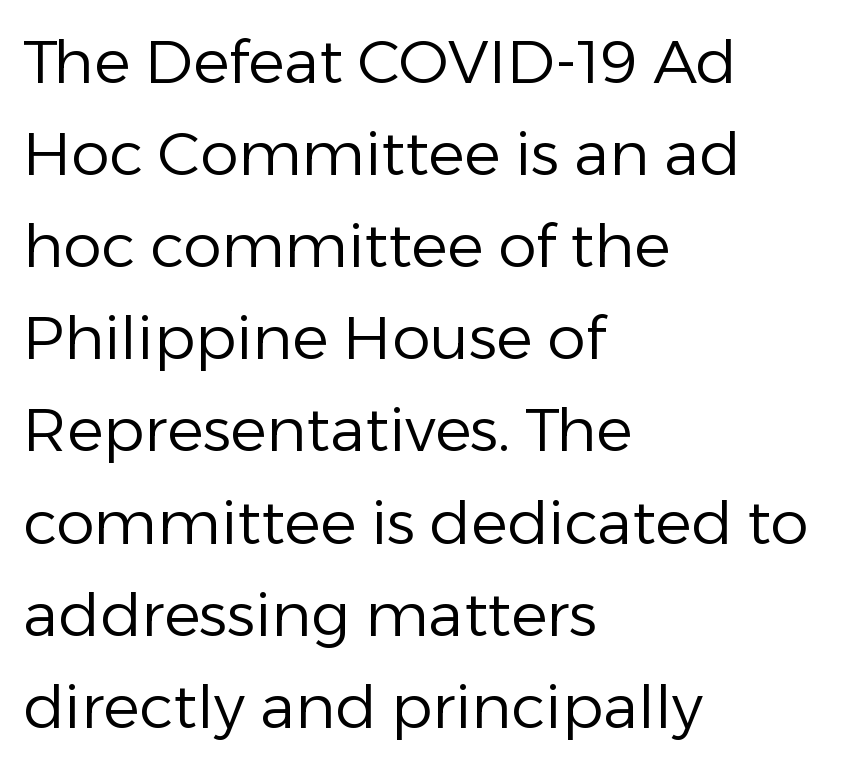
The image shows 61 px regular-weight sans-serif type, upright; set left-aligned, normal line spacing (1.51x), normal letter spacing, not underlined; low stroke contrast and a medium x-height.
